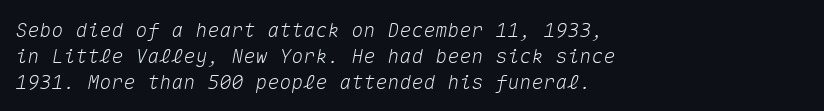
Q: Is the text italic (slanted)? A: Yes, it leans right by about 10 degrees.
Q: Is the text underlined? A: No.
Q: How is the paragraph aligned? A: Left-aligned.
Q: Is the spacing between letters normal or unusually wide? A: Normal.
Q: Is the spacing between lines tight, normal or loose? A: Normal.
